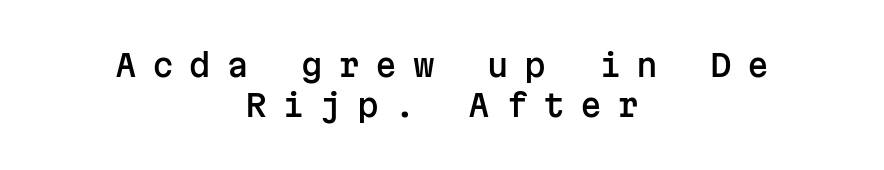
The image shows 31 px sans-serif type, upright, monospaced; set centered, normal line spacing (1.28x), unusually wide letter spacing (+0.5 em), not underlined; low stroke contrast and a medium x-height.
